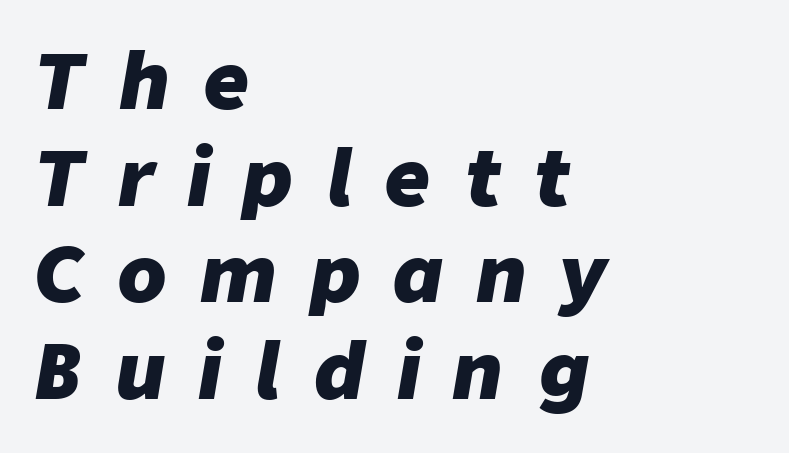
Looks like regular typesetting: each glyph gets only the width it needs. Check the space under the baseline: it is left empty. Reading down the block, your eye returns to a fixed left position each line. Notice how thick the strokes are: this is what a full bold looks like. The type is letterspaced generously, with wide tracking.
